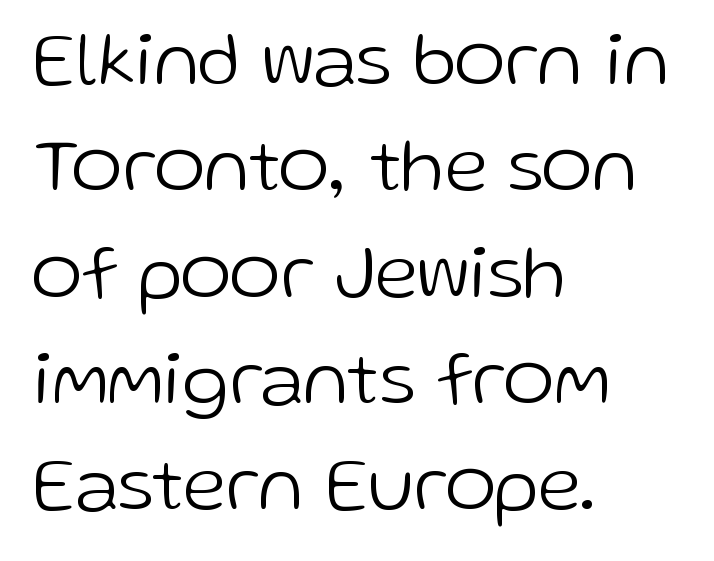
The image shows 77 px light sans-serif type, upright; set left-aligned, normal line spacing (1.38x), normal letter spacing, not underlined; low stroke contrast and a medium x-height.
